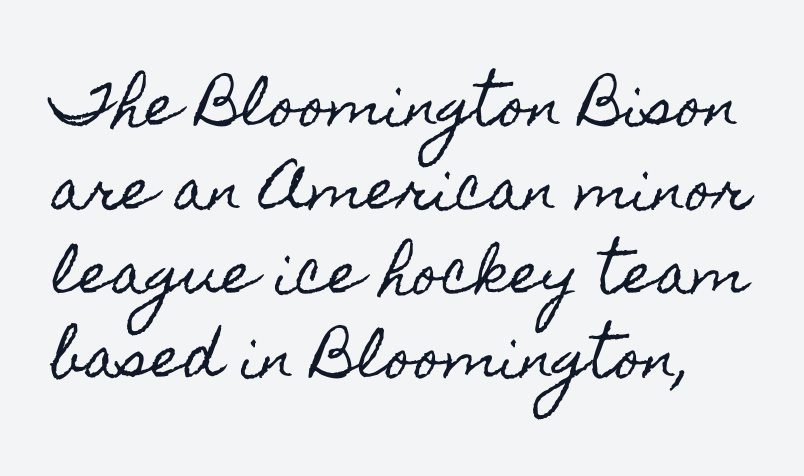
Q: Is the text italic (slanted)? A: Yes.
Q: Is the text underlined? A: No.
Q: Is the spacing between letters normal or unusually wide? A: Normal.
Q: Is the spacing between lines tight, normal or loose? A: Normal.
Q: Width (condensed, normal, or wide)? A: Condensed.
Q: x-height? A: Small.
Q: Monospaced? A: No.
